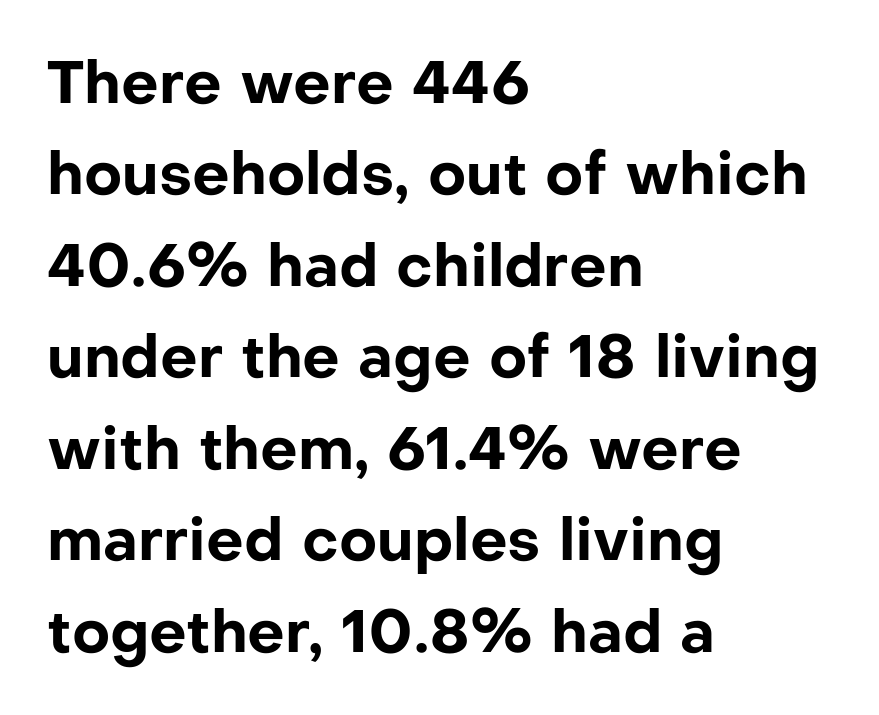
This rendering uses left alignment, leaving the right contour irregular. Are there feet on the stems? There aren't — it's a sans. Each glyph is drawn with heavy, bold strokes. Quick note: not italic, upright.
